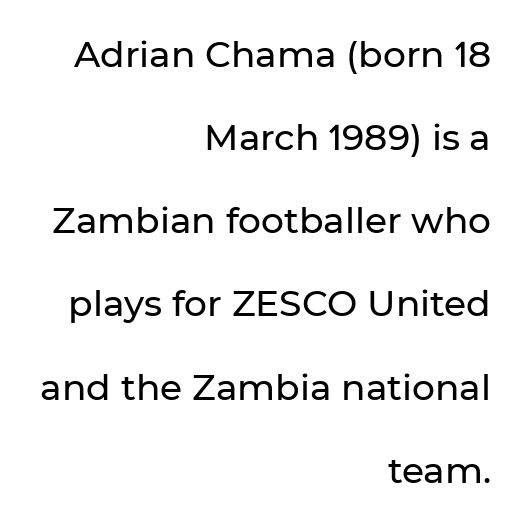
The image shows 36 px sans-serif type, upright; set right-aligned, loose line spacing (2.31x), normal letter spacing, not underlined; low stroke contrast and a medium x-height.
